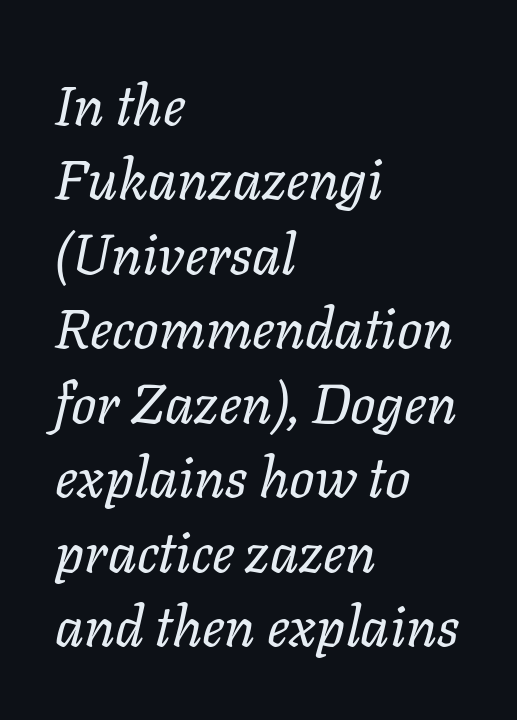
The letterforms sit at book weight or below. A classic flush-left, rag-right setting is used for this passage. Here the designer chose a conventional face with non-uniform glyph widths. Caption: standard tracking, unaltered. Baseline-to-baseline distance is the conventional proportion of letter height.
